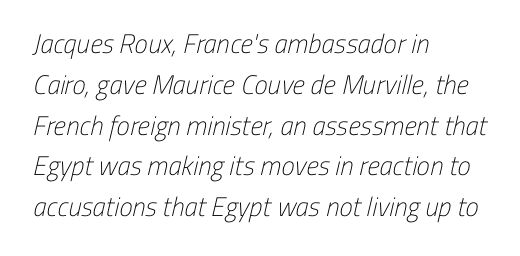
Q: Is the text bold? A: No.
Q: Is the text underlined? A: No.
Q: How is the paragraph aligned? A: Left-aligned.
Q: Is the spacing between letters normal or unusually wide? A: Normal.
Q: Is the spacing between lines tight, normal or loose? A: Normal.
